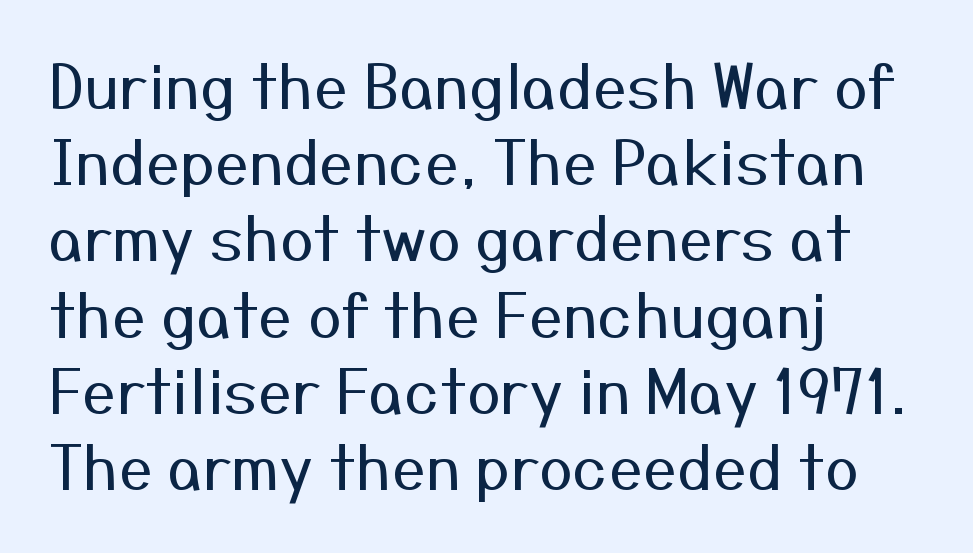
The image shows 61 px regular-weight sans-serif type, upright; set left-aligned, normal line spacing (1.25x), normal letter spacing, not underlined; medium stroke contrast and a medium x-height.
